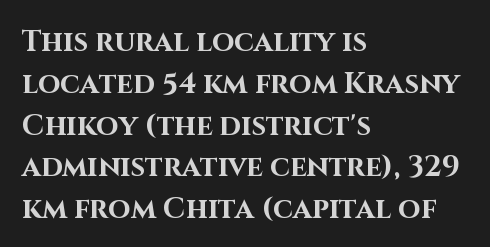
{"serif": "no", "italic": "no", "bold": "yes", "weight": "bold", "width": "normal", "stroke_contrast": "high", "x_height": "large", "monospaced": "no", "underline": "no", "align": "left", "line_spacing": "normal", "line_spacing_ratio": 1.44, "letter_spacing": "normal", "letter_spacing_em": 0.0, "glyph_px": 29}
